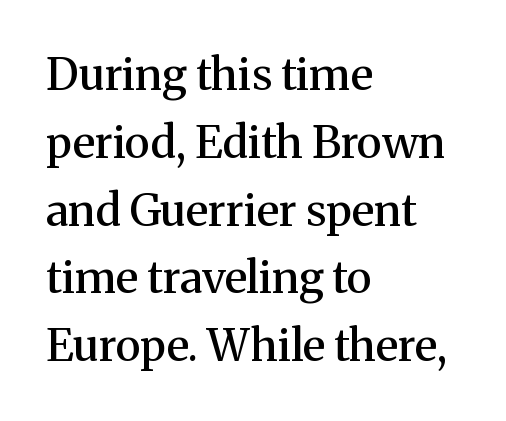
Q: Is the text bold? A: Semi-bold.
Q: Is the text italic (slanted)? A: No, it is upright.
Q: Is the typeface a serif or a sans-serif typeface? A: Serif.
Q: Is the text underlined? A: No.
Q: How is the paragraph aligned? A: Left-aligned.
Q: Is the spacing between letters normal or unusually wide? A: Normal.
Q: Is the spacing between lines tight, normal or loose? A: Normal.
Q: Width (condensed, normal, or wide)? A: Normal.
Q: Stroke contrast? A: Medium.
Q: x-height? A: Medium.
Q: Monospaced? A: No.
